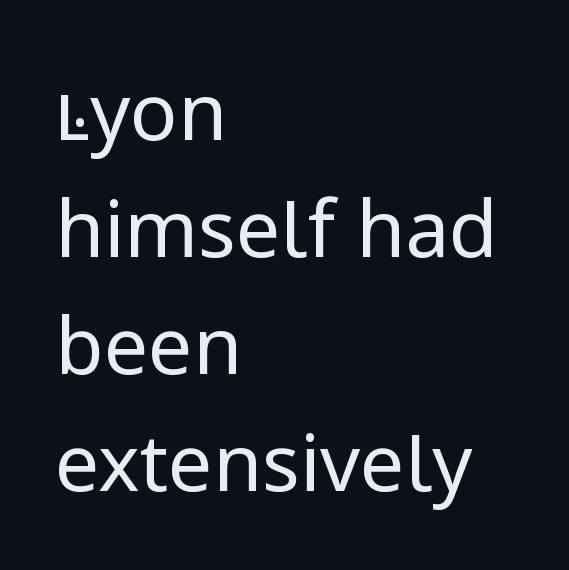
Q: Is the text bold? A: No.
Q: Is the text italic (slanted)? A: No, it is upright.
Q: Is the typeface a serif or a sans-serif typeface? A: Sans-serif.
Q: Is the text underlined? A: No.
Q: How is the paragraph aligned? A: Left-aligned.
Q: Is the spacing between letters normal or unusually wide? A: Normal.
Q: Is the spacing between lines tight, normal or loose? A: Normal.
Q: Width (condensed, normal, or wide)? A: Normal.
Q: Stroke contrast? A: Low.
Q: x-height? A: Medium.
Q: Monospaced? A: No.
